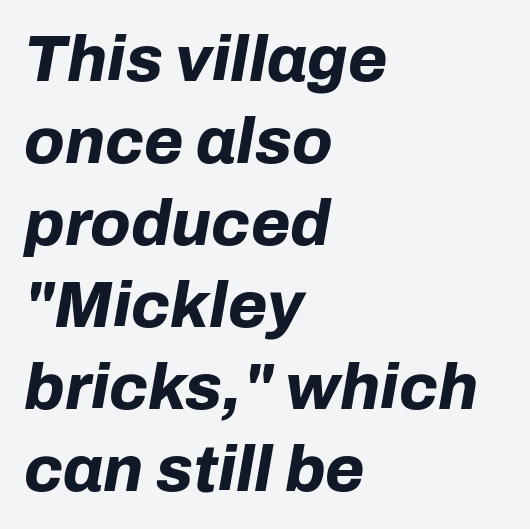
The image shows 64 px bold type, italic (leaning right); set left-aligned, normal line spacing (1.28x), normal letter spacing, not underlined; low stroke contrast and a medium x-height.
